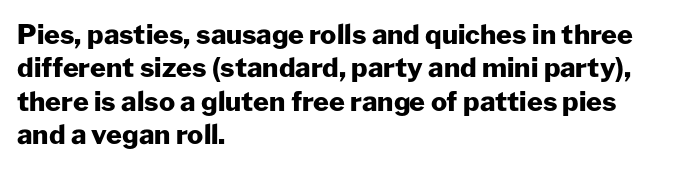
{"italic": "no", "bold": "yes", "underline": "no", "align": "left", "line_spacing_ratio": 1.24, "letter_spacing": "normal", "letter_spacing_em": 0.0, "glyph_px": 27}
